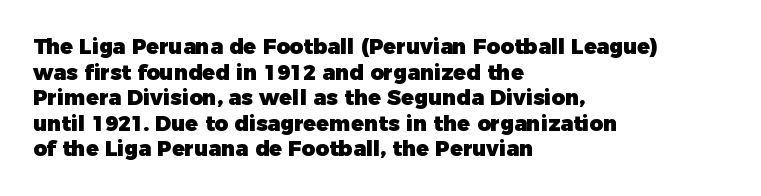
Is there any slant? The stems are plumb. The zone under the glyphs is completely vacant. Caption: bold face, heavy strokes. Each word holds together tightly as a unit, with standard inter-letter gaps. Does the copy run flush right? No — it runs flush left.
